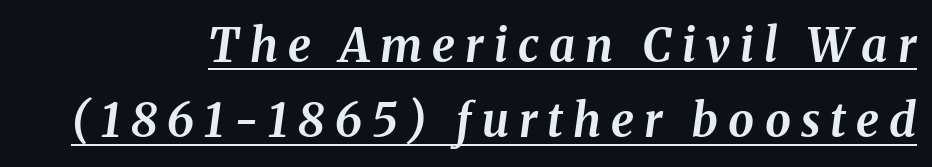
The face used here has the dense, thick strokes of a bold. Notice how a bar underscores the lettering throughout. In terms of posture, this sample is oblique. You could not count columns in this text — the font is proportionally spaced.
